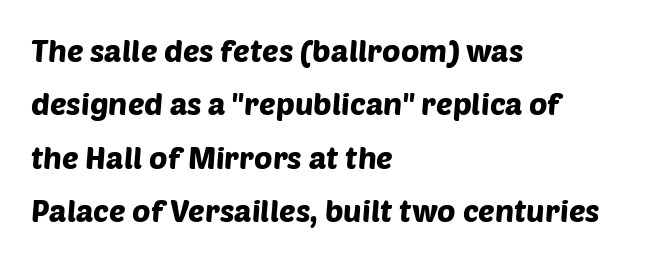
{"serif": "no", "width": "normal", "stroke_contrast": "low", "x_height": "large", "monospaced": "no", "underline": "no", "align": "left", "line_spacing_ratio": 1.72, "letter_spacing": "normal", "letter_spacing_em": 0.0, "glyph_px": 31}
